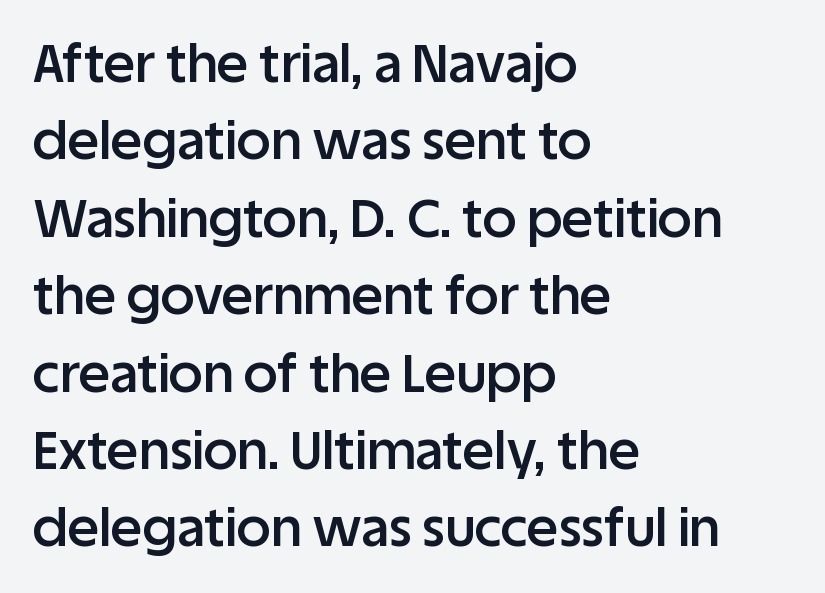
Q: Is the text bold? A: Semi-bold.
Q: Is the text italic (slanted)? A: No, it is upright.
Q: Is the typeface a serif or a sans-serif typeface? A: Sans-serif.
Q: Is the text underlined? A: No.
Q: How is the paragraph aligned? A: Left-aligned.
Q: Is the spacing between letters normal or unusually wide? A: Normal.
Q: Is the spacing between lines tight, normal or loose? A: Normal.
Q: Width (condensed, normal, or wide)? A: Normal.
Q: Stroke contrast? A: Low.
Q: x-height? A: Large.
Q: Monospaced? A: No.
